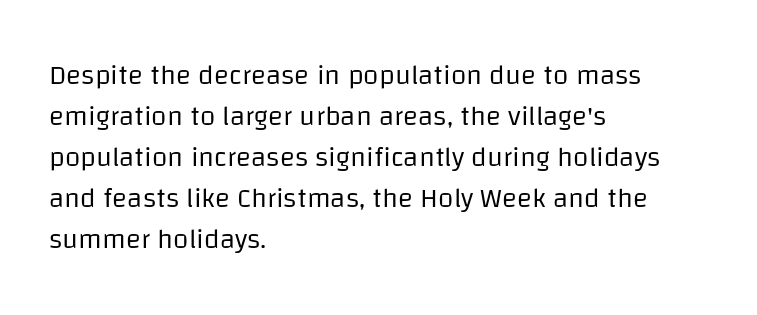
{"serif": "no", "italic": "no", "bold": "no", "weight": "regular", "width": "normal", "stroke_contrast": "low", "x_height": "large", "monospaced": "no", "underline": "no", "align": "left", "line_spacing": "normal", "line_spacing_ratio": 1.46, "letter_spacing": "normal", "letter_spacing_em": 0.0, "glyph_px": 28}
